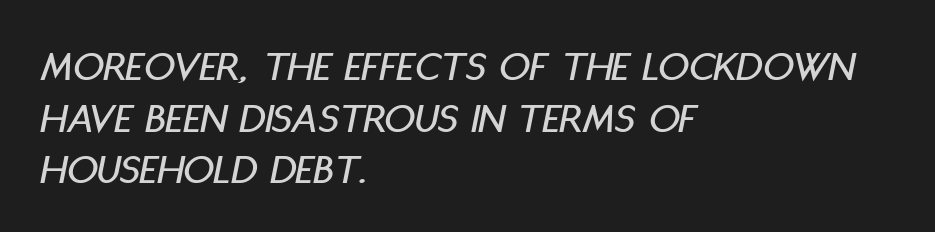
{"italic": "yes", "lean": "right", "slant_degrees": 11, "width": "condensed", "stroke_contrast": "low", "x_height": "large", "monospaced": "no", "underline": "no", "align": "left", "line_spacing_ratio": 1.2, "letter_spacing": "normal", "letter_spacing_em": 0.0, "glyph_px": 43}
